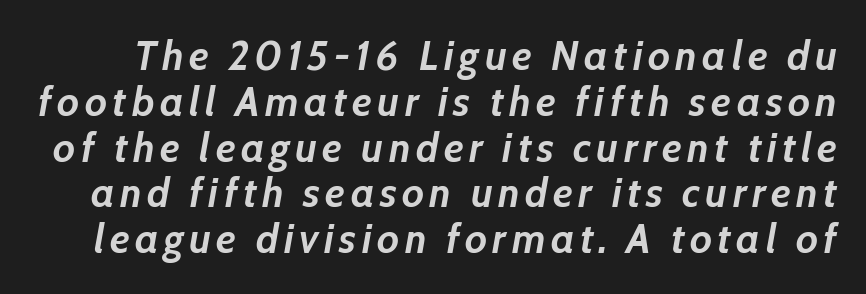
Quick note: underline off. A typesetter would call this proportional, since set widths differ per character. The face used here has the dense, thick strokes of a bold. A typesetter would mark this as italic.
